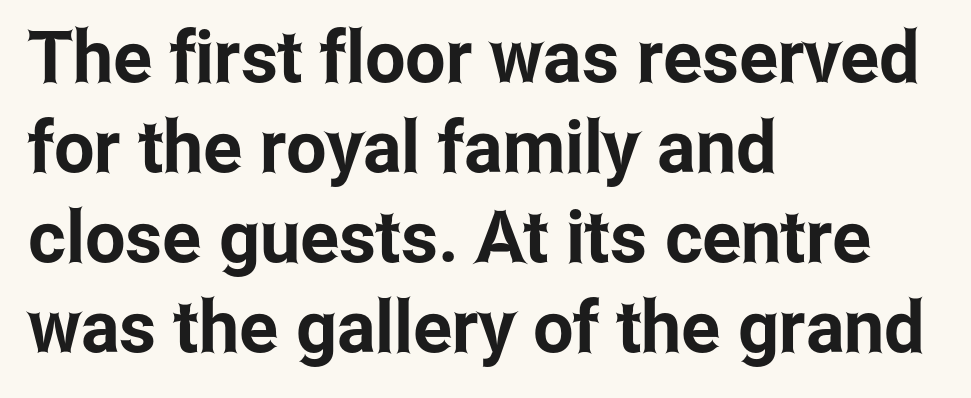
{"serif": "no", "italic": "no", "width": "condensed", "stroke_contrast": "low", "x_height": "medium", "monospaced": "no", "underline": "no", "align": "left", "line_spacing": "normal", "line_spacing_ratio": 1.25, "letter_spacing": "normal", "letter_spacing_em": 0.0, "glyph_px": 72}
